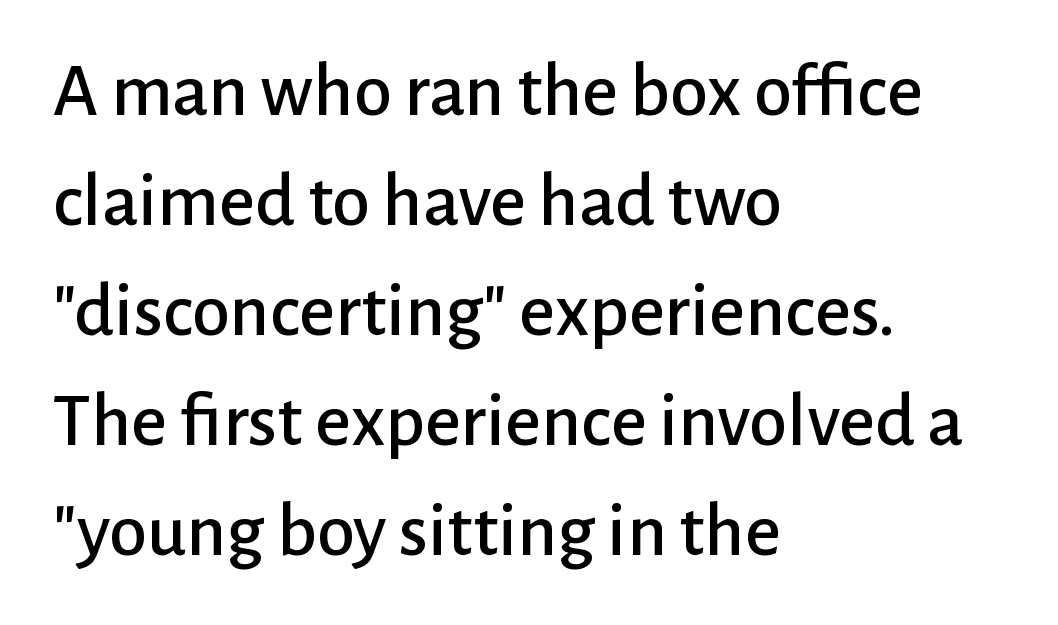
The image shows 77 px sans-serif type, upright; set left-aligned, normal line spacing (1.43x), normal letter spacing, not underlined; low stroke contrast and a medium x-height.
